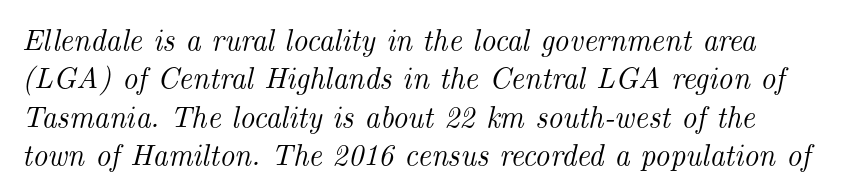
Q: Is the text italic (slanted)? A: Yes, it leans right by about 14 degrees.
Q: Is the typeface a serif or a sans-serif typeface? A: Serif.
Q: Is the text underlined? A: No.
Q: Is the spacing between letters normal or unusually wide? A: Normal.
Q: Is the spacing between lines tight, normal or loose? A: Normal.
Q: Width (condensed, normal, or wide)? A: Normal.
Q: Stroke contrast? A: Medium.
Q: x-height? A: Small.
Q: Monospaced? A: No.
